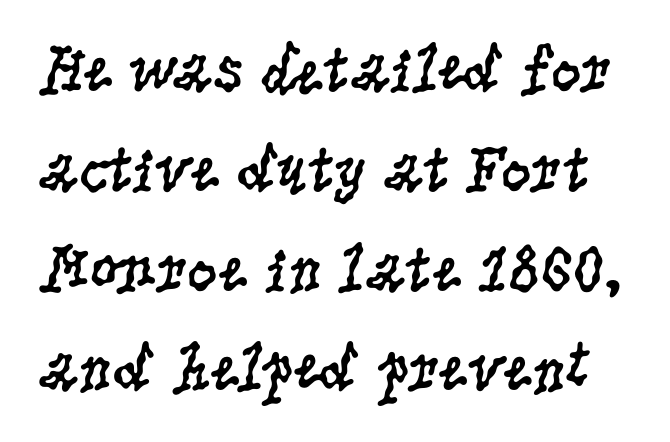
The image shows 67 px regular-weight, condensed serif type; set normal line spacing (1.49x), normal letter spacing, not underlined; low stroke contrast and a large x-height.
